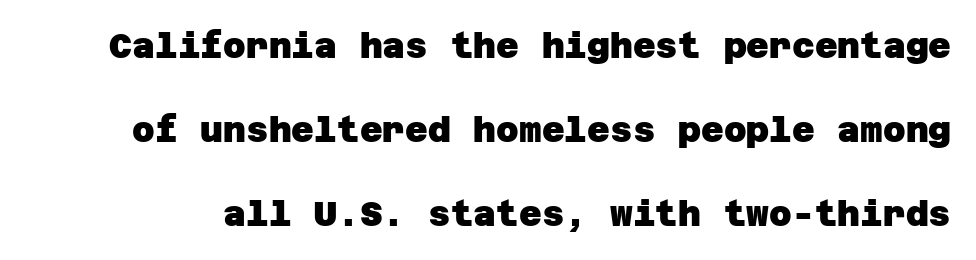
The designer dialed line spacing up above the default. Students, this is bold: see how much ink each stroke carries. In terms of letterform style, serifs are entirely absent. What stands out about the letter spacing? Nothing — it is the standard amount. Bare-footed words on every line.
